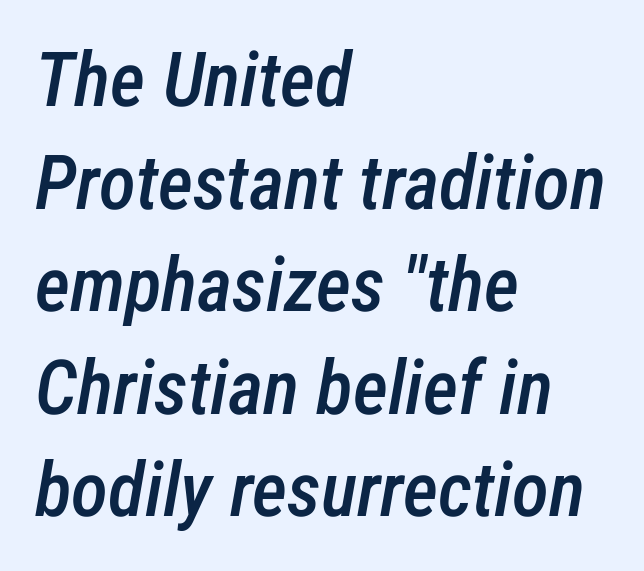
{"italic": "yes", "lean": "right", "slant_degrees": 12, "bold": "semi", "weight": "semibold", "width": "condensed", "stroke_contrast": "low", "x_height": "medium", "monospaced": "no", "underline": "no", "align": "left", "line_spacing": "normal", "line_spacing_ratio": 1.35, "letter_spacing": "normal", "letter_spacing_em": 0.0, "glyph_px": 76}
